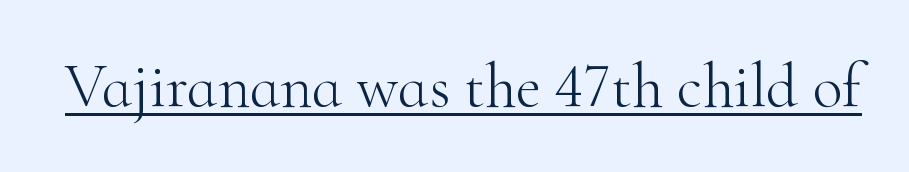
{"serif": "yes", "italic": "no", "bold": "no", "weight": "light", "width": "normal", "stroke_contrast": "high", "x_height": "small", "monospaced": "no", "underline": "yes", "letter_spacing": "normal", "letter_spacing_em": 0.0, "glyph_px": 62}
